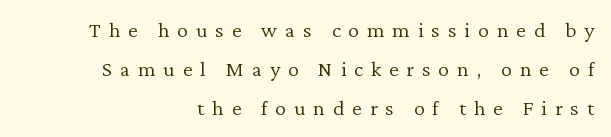
Q: Is the text bold? A: No.
Q: Is the text italic (slanted)? A: No, it is upright.
Q: Is the text underlined? A: No.
Q: How is the paragraph aligned? A: Right-aligned.
Q: Is the spacing between letters normal or unusually wide? A: Unusually wide.
